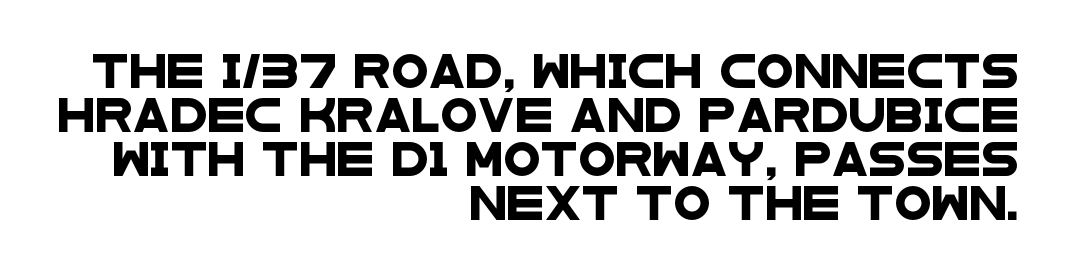
This rendering uses right alignment, leaving the left contour irregular. Look at the tracking — it's just the regular setting, nothing added. The passage shown stacks its lines at a standard gap. Letterform terminals end flat and unadorned throughout the passage. Beneath every word, the page is bare. Note the varied advance widths — an 'i' is clearly narrower than an 'm'.
